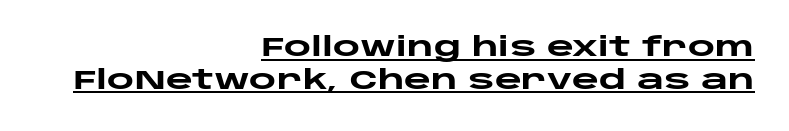
Q: Is the text bold? A: Yes.
Q: Is the text italic (slanted)? A: No, it is upright.
Q: Is the text underlined? A: Yes.
Q: How is the paragraph aligned? A: Right-aligned.
Q: Is the spacing between letters normal or unusually wide? A: Normal.
Q: Is the spacing between lines tight, normal or loose? A: Normal.
